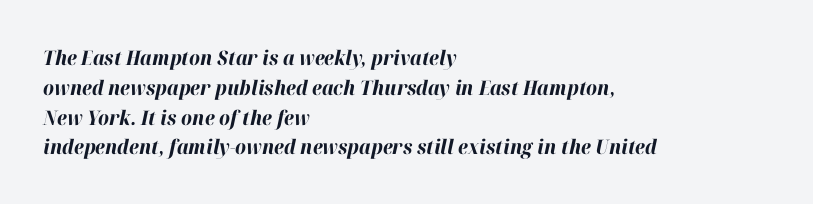
Q: Is the text bold? A: Yes.
Q: Is the text italic (slanted)? A: Yes, it leans right by about 12 degrees.
Q: Is the text underlined? A: No.
Q: How is the paragraph aligned? A: Left-aligned.
Q: Is the spacing between letters normal or unusually wide? A: Normal.
Q: Is the spacing between lines tight, normal or loose? A: Normal.
